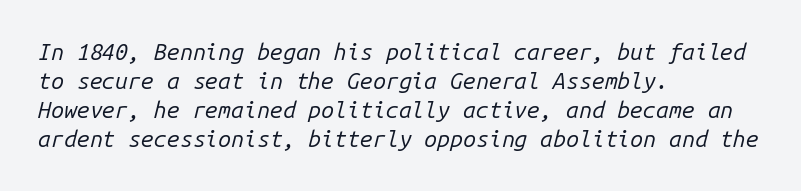
Compared with ordinary roman type, these characters are visibly tilted. Inter-character spacing is left at the font's built-in metrics. Unmarked baselines from the first word to the last. Weight: in the light-to-regular range. Short and long lines alike share a common starting point at left.
